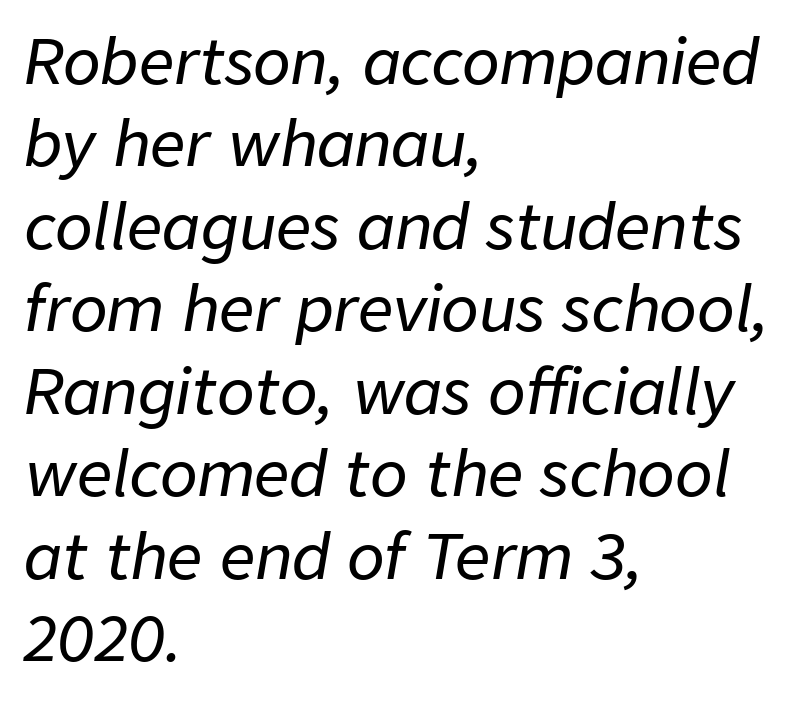
{"italic": "yes", "lean": "right", "slant_degrees": 9, "width": "normal", "stroke_contrast": "low", "x_height": "medium", "monospaced": "no", "underline": "no", "align": "left", "line_spacing": "normal", "line_spacing_ratio": 1.33, "letter_spacing": "normal", "letter_spacing_em": 0.0, "glyph_px": 62}
